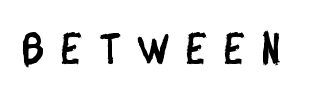
The image shows 44 px condensed sans-serif type; set unusually wide letter spacing (+0.4 em), not underlined; low stroke contrast and a large x-height.
